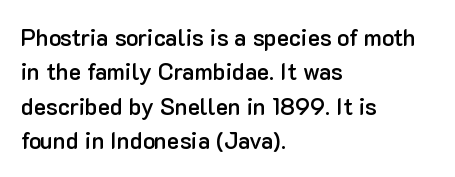
The image shows 23 px text type, upright; set left-aligned, normal line spacing (1.5x), normal letter spacing, not underlined.
